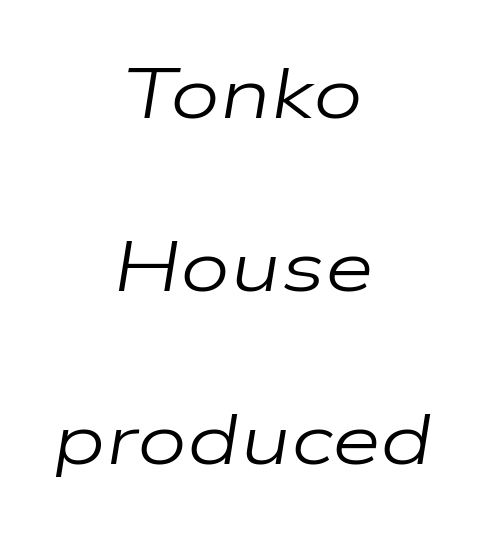
The image shows 71 px regular-weight, wide type, italic (leaning right); set centered, loose line spacing (2.44x), normal letter spacing, not underlined; low stroke contrast and a medium x-height.
